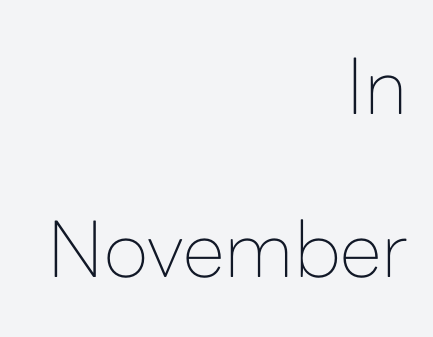
{"serif": "no", "italic": "no", "bold": "no", "weight": "thin", "width": "normal", "stroke_contrast": "low", "x_height": "medium", "monospaced": "no", "underline": "no", "align": "right", "line_spacing": "loose", "line_spacing_ratio": 2.12, "letter_spacing": "normal", "letter_spacing_em": 0.0, "glyph_px": 77}
